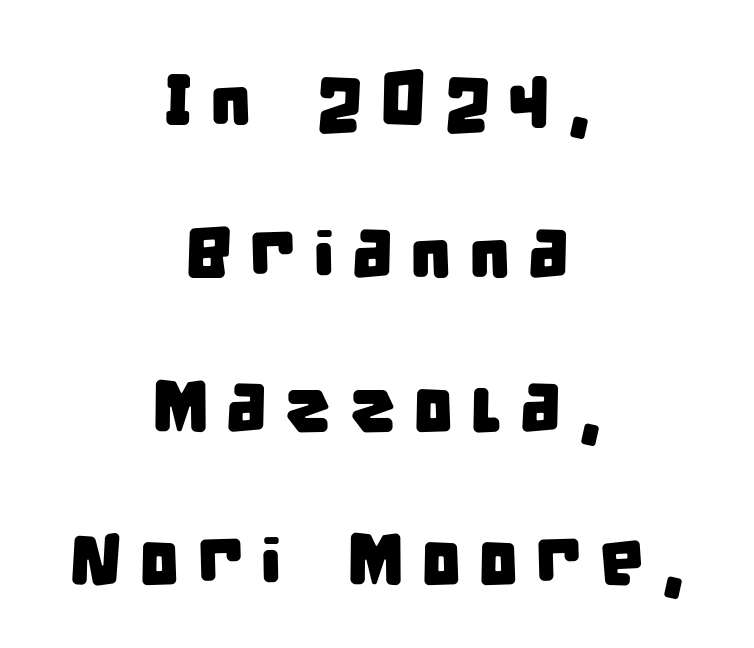
Q: Is the typeface a serif or a sans-serif typeface? A: Sans-serif.
Q: Is the text underlined? A: No.
Q: How is the paragraph aligned? A: Centered.
Q: Is the spacing between letters normal or unusually wide? A: Unusually wide.
Q: Is the spacing between lines tight, normal or loose? A: Loose.
Q: Width (condensed, normal, or wide)? A: Condensed.
Q: Stroke contrast? A: Low.
Q: x-height? A: Large.
Q: Monospaced? A: No.
